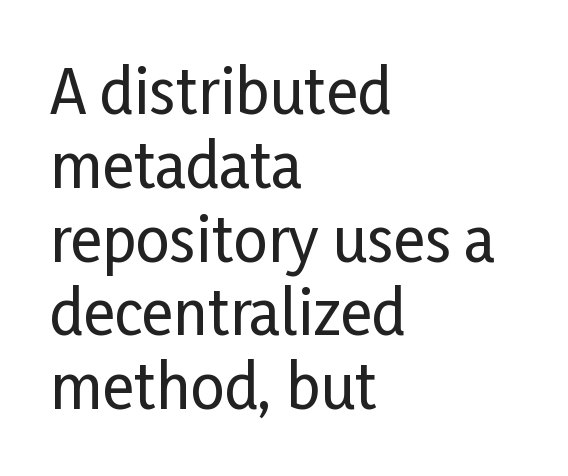
Q: Is the text italic (slanted)? A: No, it is upright.
Q: Is the typeface a serif or a sans-serif typeface? A: Sans-serif.
Q: Is the text underlined? A: No.
Q: How is the paragraph aligned? A: Left-aligned.
Q: Is the spacing between letters normal or unusually wide? A: Normal.
Q: Width (condensed, normal, or wide)? A: Condensed.
Q: Stroke contrast? A: Low.
Q: x-height? A: Medium.
Q: Monospaced? A: No.
